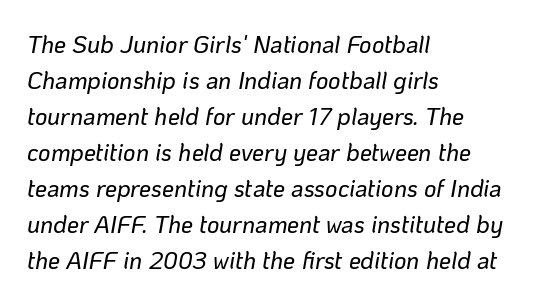
Q: Is the text italic (slanted)? A: Yes, it leans right by about 10 degrees.
Q: Is the text underlined? A: No.
Q: How is the paragraph aligned? A: Left-aligned.
Q: Is the spacing between letters normal or unusually wide? A: Normal.
Q: Is the spacing between lines tight, normal or loose? A: Normal.
